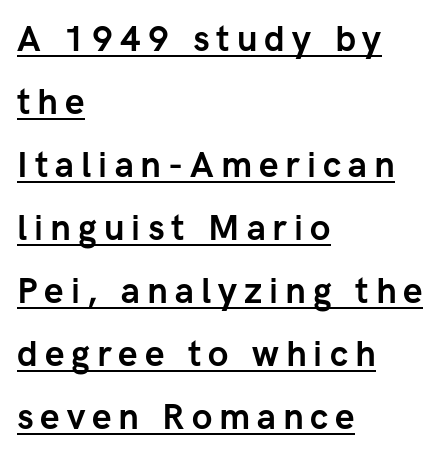
Is the letter spacing exaggerated? Yes — the characters are pushed far apart. Every stem runs plumb, perpendicular to the baseline. Varying glyph widths throughout — classic text-font behaviour. A typesetter would label this face a sans. This sample is left-justified, so line endings fall wherever the words run out. Plenty of ink on the page — the face is bold.
